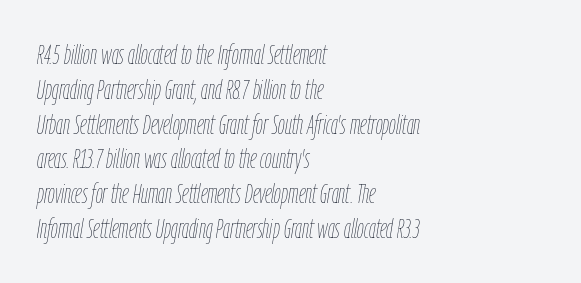
When letters slant like this, we call the style italic. What stands out about the letter spacing? Nothing — it is the standard amount. Honestly, the row spacing looks completely unremarkable. The typesetter chose a ragged-right arrangement here.
